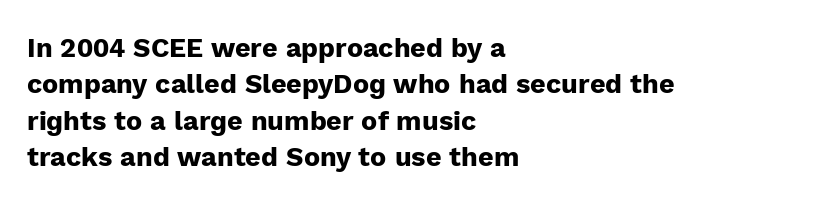
The lettering stays uniformly vertical, giving the passage a roman look. Letters rest on an invisible, unmarked baseline. This block has exactly the height ordinary leading produces. Spacing between characters is what you'd get straight out of the box. Notice how thick the strokes are: this is what a full bold looks like.
